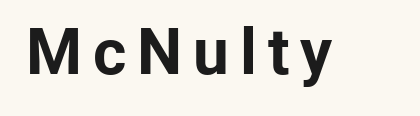
Set as a true bold cut, around the 700 mark. These lines are rendered in a variable-pitch font. Words float on clear page, feet unadorned. Classification — sans serif. Characters remain perfectly vertical along every line.
